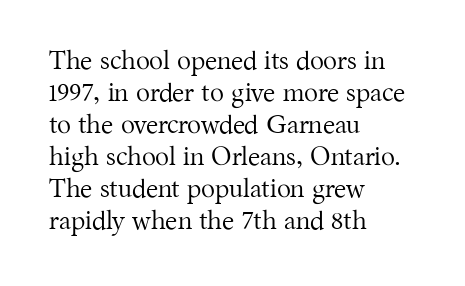
The passage shown is not underscored anywhere. Words appear dense and cohesive because spacing is normal. Alignment: flush left. Unlike italic type, these characters show no tilt at all.
